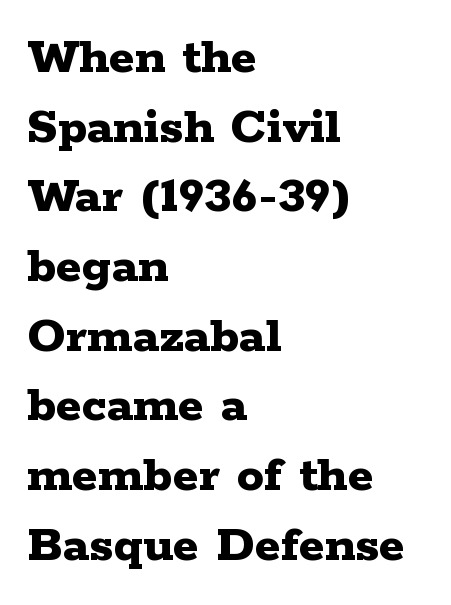
The image shows 54 px bold, wide serif type, upright; set left-aligned, normal line spacing (1.29x), normal letter spacing, not underlined; low stroke contrast and a medium x-height.
